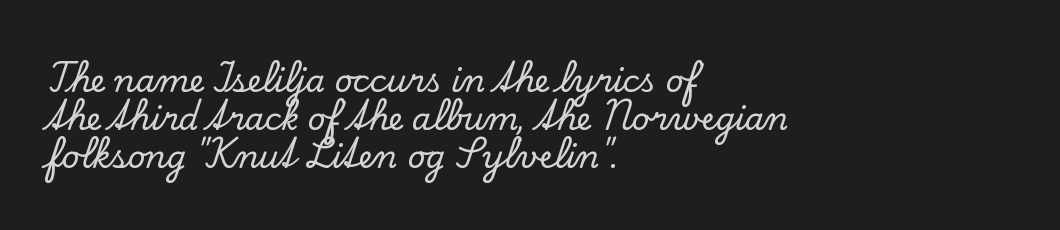
This rendering uses left alignment, leaving the right contour irregular. The foot of each line stays bare and open. Spacing verdict: proportional, widths tailored to each character.
